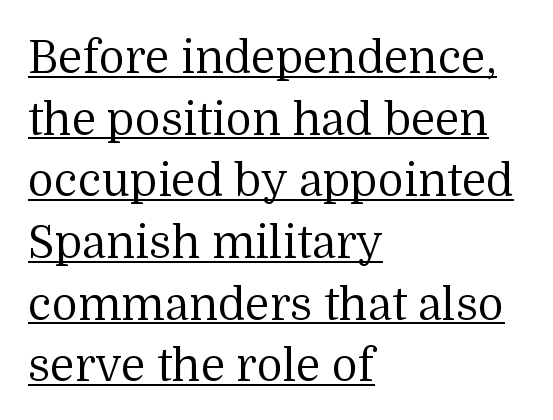
Q: Is the text bold? A: No.
Q: Is the text italic (slanted)? A: No, it is upright.
Q: Is the typeface a serif or a sans-serif typeface? A: Serif.
Q: Is the text underlined? A: Yes.
Q: How is the paragraph aligned? A: Left-aligned.
Q: Is the spacing between letters normal or unusually wide? A: Normal.
Q: Is the spacing between lines tight, normal or loose? A: Normal.
Q: Width (condensed, normal, or wide)? A: Normal.
Q: Stroke contrast? A: Medium.
Q: x-height? A: Medium.
Q: Monospaced? A: No.
